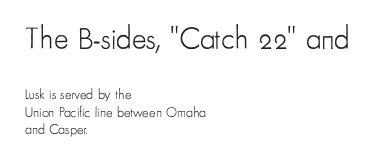
Just letters on the line, the space beneath them empty. Which chunk is bigger? The first one — the top block dwarfs the bottom. The type family on display is of the sans-serif kind. Quick note: not italic, upright. Note the varied advance widths — an 'i' is clearly narrower than an 'm'.
